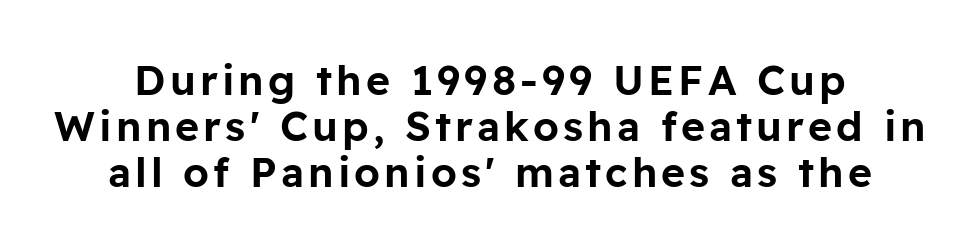
{"serif": "no", "italic": "no", "width": "normal", "stroke_contrast": "low", "x_height": "medium", "monospaced": "no", "underline": "no", "line_spacing": "tight", "line_spacing_ratio": 1.12, "glyph_px": 41}
